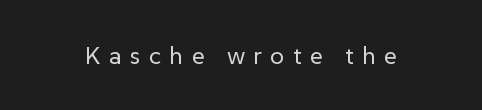
Spacing between characters has been opened up far beyond the box default. Every stem runs plumb, perpendicular to the baseline. No chunkiness to these letters — they're not bold. Check the space under the baseline: it is left empty.
